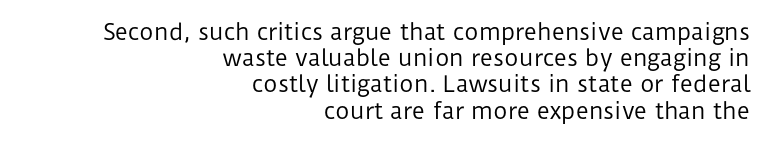
Is the type heavy? It reads as light-to-regular instead. Italic? Not at all — the glyphs are vertical. The letterforms sit shoulder to shoulder at normal distance. Descenders hang freely into open space. Teacher's note: observe the even right margin — that is flush-right alignment.
